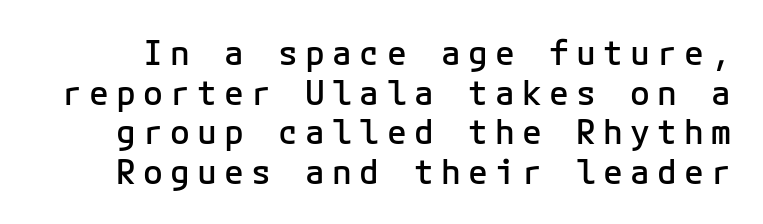
The image shows 33 px semibold sans-serif type, upright, monospaced; set line spacing 1.2x, unusually wide letter spacing (+0.22 em), not underlined; low stroke contrast and a medium x-height.
